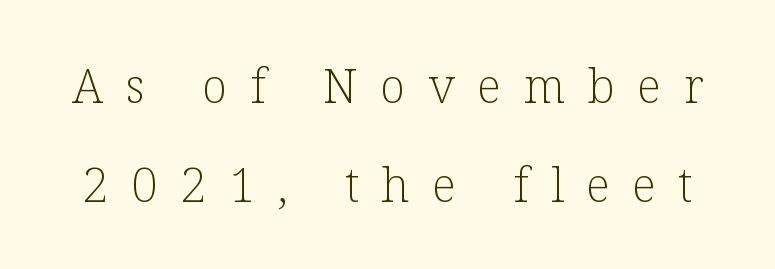
The image shows 47 px light serif type, upright; set loose line spacing (2.11x), unusually wide letter spacing (+0.48 em), not underlined; low stroke contrast and a medium x-height.
